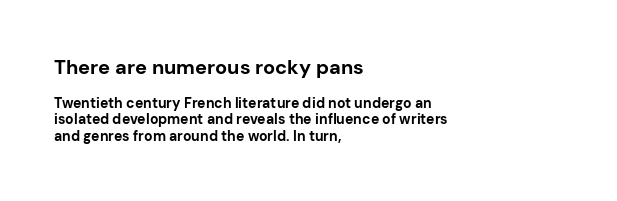
These two chunks differ in scale, with the top chunk taking the larger measure. Only glyphs here, with clear space below each row. Standard letterfit; no display-style spreading of the glyphs. The letters stand straight up with perfectly vertical stems. Horizontal alignment here is leftward, the default for most running prose.
